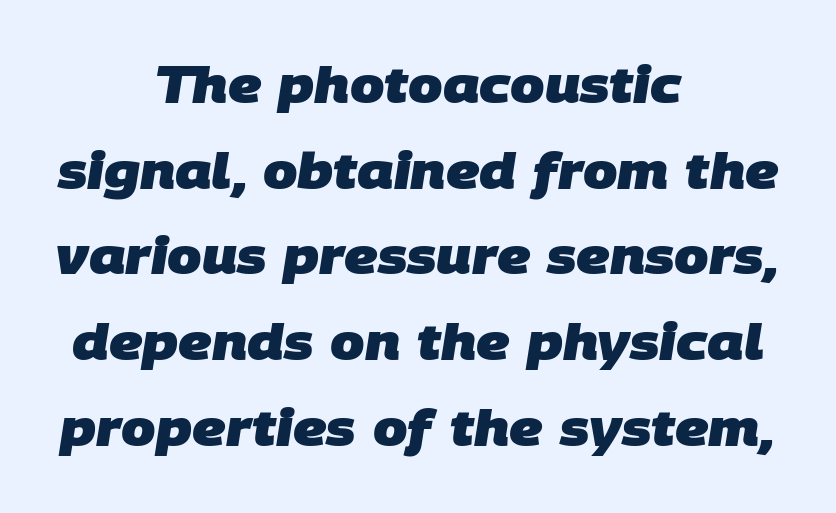
{"serif": "no", "bold": "yes", "weight": "heavy", "width": "normal", "stroke_contrast": "low", "x_height": "large", "monospaced": "no", "underline": "no", "align": "center", "line_spacing_ratio": 1.75, "letter_spacing": "normal", "letter_spacing_em": 0.0, "glyph_px": 49}
